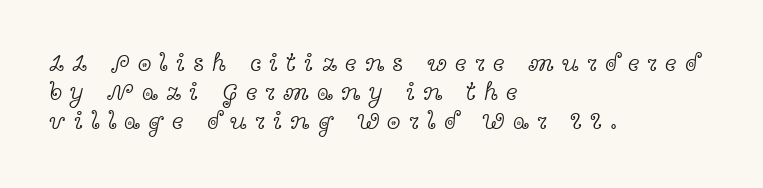
{"italic": "no", "bold": "no", "underline": "no", "align": "left", "line_spacing_ratio": 1.17, "letter_spacing": "wide", "letter_spacing_em": 0.32, "glyph_px": 25}
